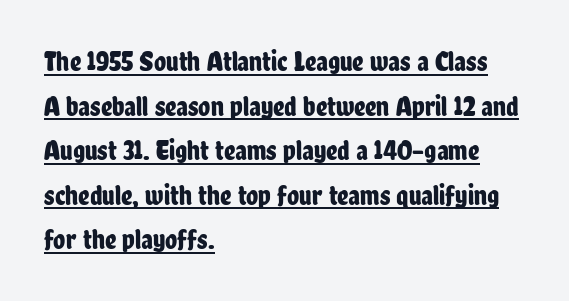
{"serif": "no", "italic": "no", "width": "condensed", "stroke_contrast": "low", "x_height": "medium", "monospaced": "no", "underline": "yes", "align": "left", "line_spacing": "normal", "line_spacing_ratio": 1.59, "letter_spacing": "normal", "letter_spacing_em": 0.0, "glyph_px": 28}
